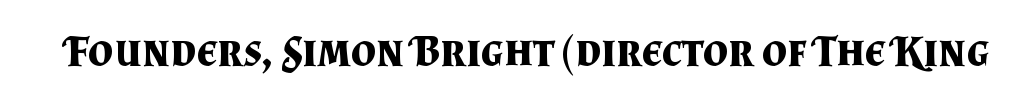
The image shows 44 px bold serif type, upright; set normal letter spacing, not underlined; medium stroke contrast and a small x-height.
